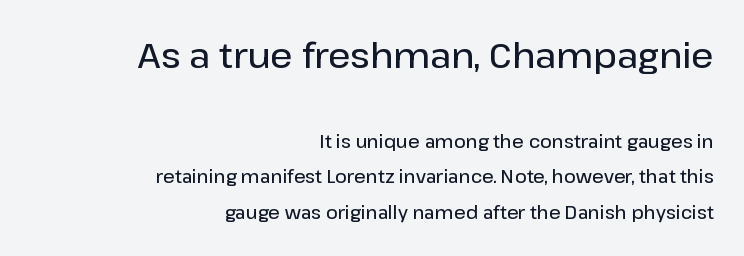
{"serif": "no", "italic": "no", "bold": "semi", "weight": "semibold", "width": "normal", "stroke_contrast": "low", "x_height": "medium", "monospaced": "no", "underline": "no", "align": "right", "line_spacing": "loose", "line_spacing_ratio": 1.99, "letter_spacing": "normal", "letter_spacing_em": 0.0, "larger_block": "first", "size_ratio": 1.94, "glyph_px": 35}
